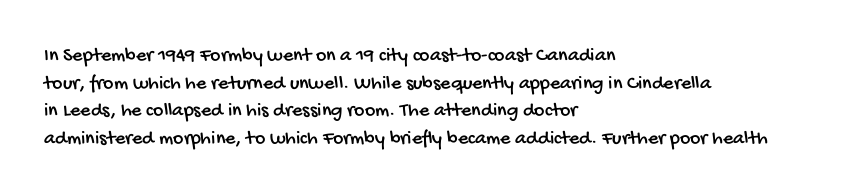
Q: Is the text underlined? A: No.
Q: How is the paragraph aligned? A: Left-aligned.
Q: Is the spacing between letters normal or unusually wide? A: Normal.
Q: Is the spacing between lines tight, normal or loose? A: Normal.
